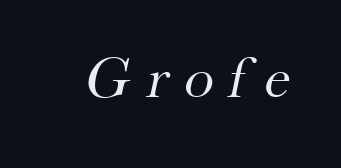
Observe the serifs anchoring each vertical stroke in this sample. Is this a fixed-width face? No — the glyphs have proportional, varying widths. Look at the tracking — it's clearly loosened, letters drifting apart. Honestly, there is no underline to notice here at all. Is the stroke heavy? The answer is a plain regular-or-lighter.
